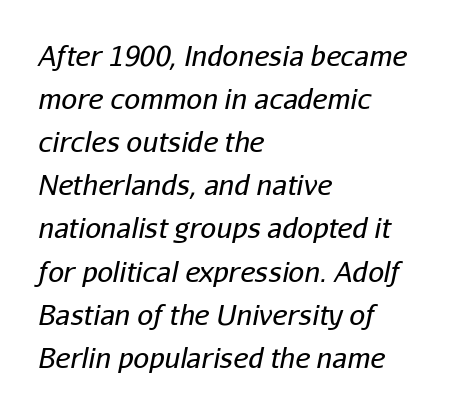
These lines are rendered in a variable-pitch font. Line spacing here is normal. This rendering features lettering with no underline. Quick note: italic. Teacher's note: observe the even left margin — that is flush-left alignment. The letterforms sit at book weight or below.
